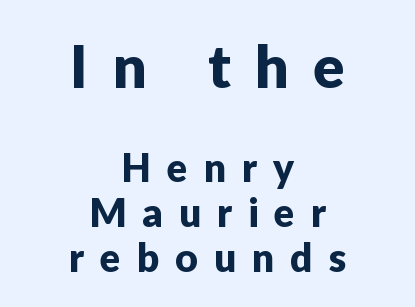
{"serif": "no", "italic": "no", "width": "normal", "stroke_contrast": "low", "x_height": "medium", "monospaced": "no", "underline": "no", "align": "center", "line_spacing_ratio": 1.16, "letter_spacing": "wide", "letter_spacing_em": 0.41, "larger_block": "first", "size_ratio": 1.51, "glyph_px": 59}
